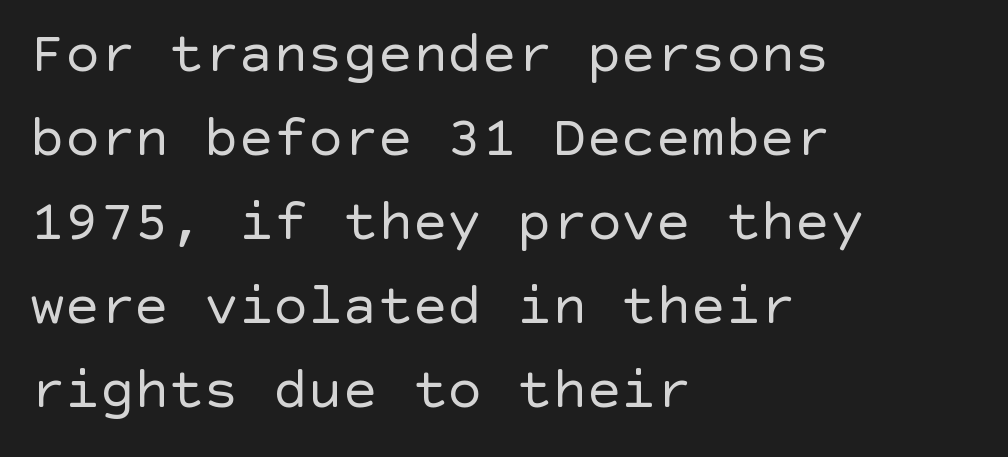
The image shows 58 px regular-weight sans-serif type, upright; set left-aligned, normal line spacing (1.45x), normal letter spacing, not underlined; a large x-height.
